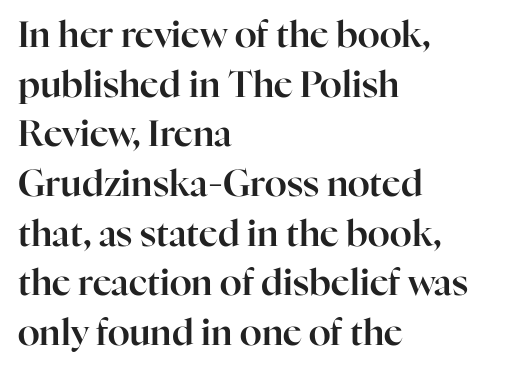
{"serif": "yes", "italic": "no", "width": "normal", "stroke_contrast": "high", "x_height": "medium", "monospaced": "no", "underline": "no", "align": "left", "line_spacing": "normal", "line_spacing_ratio": 1.38, "letter_spacing": "normal", "letter_spacing_em": 0.0, "glyph_px": 36}
